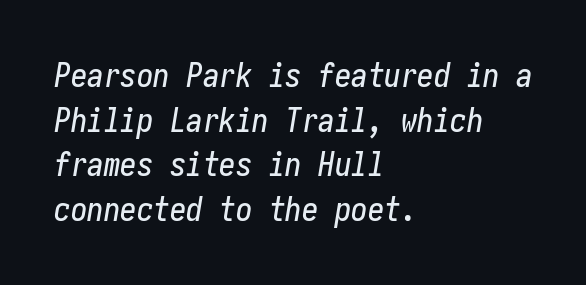
Each word holds together tightly as a unit, with standard inter-letter gaps. When letters slant like this, we call the style italic. Any mark beneath the type? The region is blank. Short and long lines alike share a common starting point at left.
